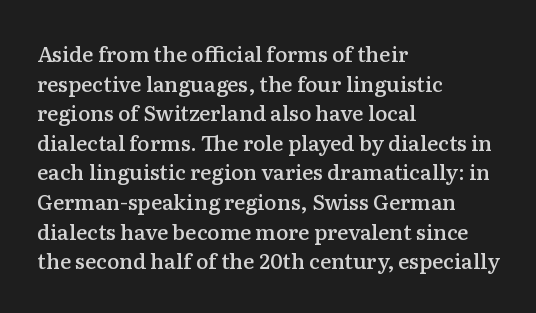
If you measured baseline to baseline, you'd find a middling distance. No italicization has been applied; the sample stays upright. If you drew a ruler down the left edge, every line would touch it. Has an underline been added? It has not. Semibold letterforms, between regular and bold. Here the glyphs are tracked normally, forming tight word shapes.
